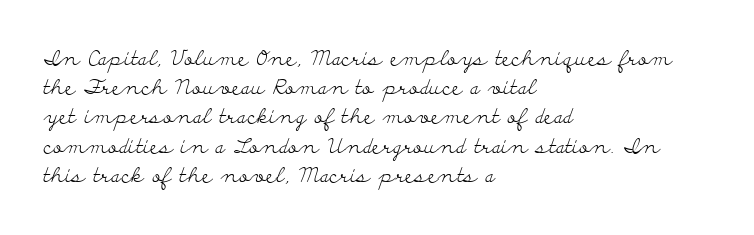
{"bold": "no", "underline": "no", "align": "left", "line_spacing": "normal", "line_spacing_ratio": 1.39, "letter_spacing": "normal", "letter_spacing_em": 0.0, "glyph_px": 21}
